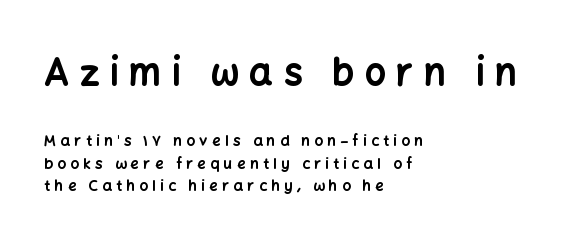
Q: Is the text bold? A: Yes.
Q: Is the text italic (slanted)? A: No, it is upright.
Q: Is the typeface a serif or a sans-serif typeface? A: Sans-serif.
Q: Is the text underlined? A: No.
Q: How is the paragraph aligned? A: Left-aligned.
Q: Is the spacing between letters normal or unusually wide? A: Unusually wide.
Q: Is the spacing between lines tight, normal or loose? A: Normal.
Q: Which block of text is set in a larger size, the first (top) or the second (bottom)? A: The first (top) one.
Q: Width (condensed, normal, or wide)? A: Normal.
Q: Stroke contrast? A: Low.
Q: x-height? A: Medium.
Q: Monospaced? A: No.
